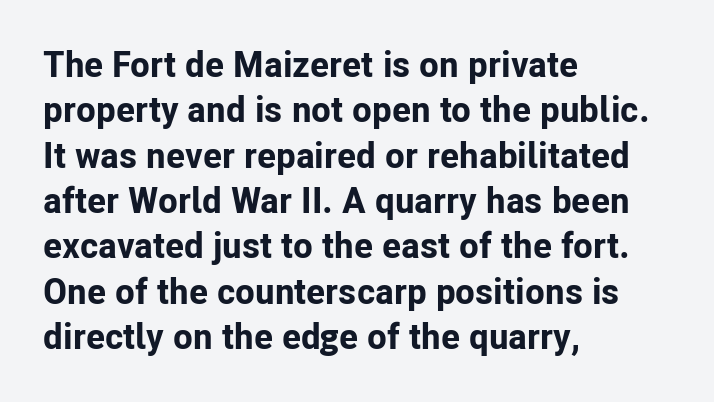
Think of a printed novel: that variable character pitch is what you see here. This rendering features lettering with no underline. Honestly, the row spacing looks completely unremarkable. Plenty of ink on the page — the face is bold.
